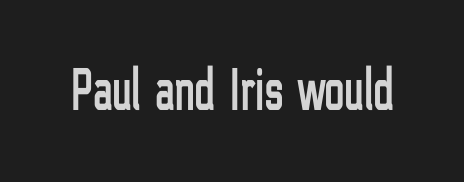
Q: Is the text italic (slanted)? A: No, it is upright.
Q: Is the typeface a serif or a sans-serif typeface? A: Sans-serif.
Q: Is the text underlined? A: No.
Q: Is the spacing between letters normal or unusually wide? A: Normal.
Q: Width (condensed, normal, or wide)? A: Condensed.
Q: Stroke contrast? A: Low.
Q: x-height? A: Medium.
Q: Monospaced? A: No.
